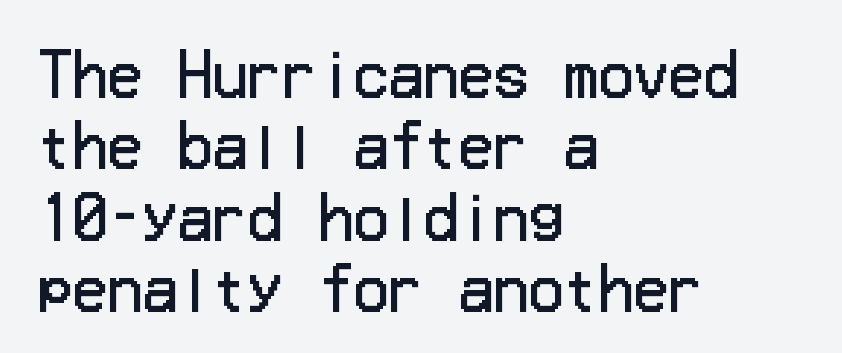
Q: Is the text bold? A: No.
Q: Is the text italic (slanted)? A: No, it is upright.
Q: Is the typeface a serif or a sans-serif typeface? A: Sans-serif.
Q: Is the text underlined? A: No.
Q: How is the paragraph aligned? A: Left-aligned.
Q: Is the spacing between letters normal or unusually wide? A: Normal.
Q: Width (condensed, normal, or wide)? A: Normal.
Q: Stroke contrast? A: Low.
Q: x-height? A: Medium.
